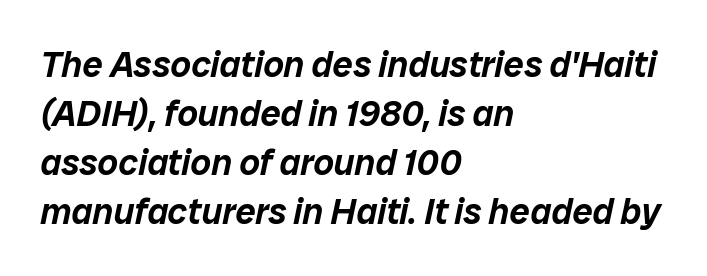
Q: Is the text italic (slanted)? A: Yes, it leans right by about 12 degrees.
Q: Is the text underlined? A: No.
Q: How is the paragraph aligned? A: Left-aligned.
Q: Is the spacing between letters normal or unusually wide? A: Normal.
Q: Is the spacing between lines tight, normal or loose? A: Normal.
Q: Width (condensed, normal, or wide)? A: Normal.
Q: Stroke contrast? A: Low.
Q: x-height? A: Medium.
Q: Monospaced? A: No.
